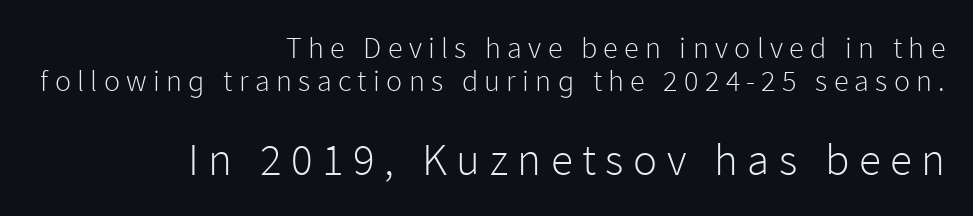
Q: Is the text bold? A: No.
Q: Is the text italic (slanted)? A: No, it is upright.
Q: Is the typeface a serif or a sans-serif typeface? A: Sans-serif.
Q: Is the text underlined? A: No.
Q: How is the paragraph aligned? A: Right-aligned.
Q: Is the spacing between letters normal or unusually wide? A: Unusually wide.
Q: Is the spacing between lines tight, normal or loose? A: Tight.
Q: Which block of text is set in a larger size, the first (top) or the second (bottom)? A: The second (bottom) one.
Q: Width (condensed, normal, or wide)? A: Normal.
Q: Stroke contrast? A: Low.
Q: x-height? A: Medium.
Q: Monospaced? A: No.
